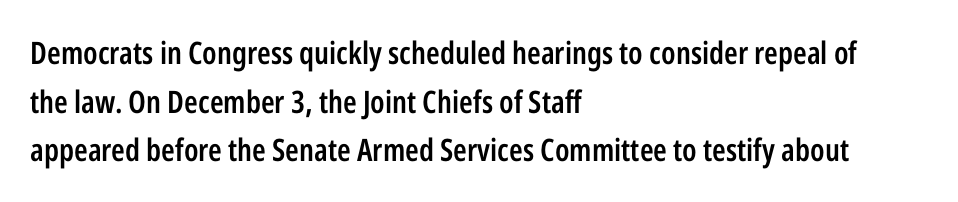
This sample has the flowing, uneven cadence of proportional lettering. Casual observation: everything's shoved over to the left. The specimen omits any rule beneath the text block's lines. The rendering keeps characters at their native spacing. Caption: semibold face, moderately heavy strokes. Nope, no serifs anywhere on these letters.
